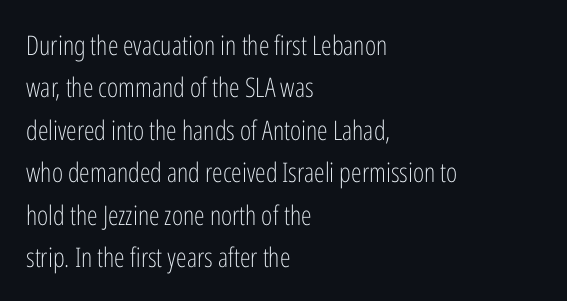
{"italic": "no", "bold": "no", "underline": "no", "align": "left", "line_spacing": "normal", "line_spacing_ratio": 1.57, "letter_spacing": "normal", "letter_spacing_em": 0.0, "glyph_px": 27}
